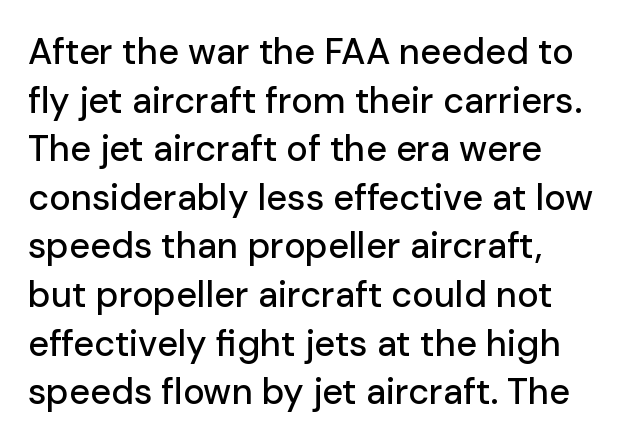
Q: Is the text italic (slanted)? A: No, it is upright.
Q: Is the typeface a serif or a sans-serif typeface? A: Sans-serif.
Q: Is the text underlined? A: No.
Q: How is the paragraph aligned? A: Left-aligned.
Q: Is the spacing between letters normal or unusually wide? A: Normal.
Q: Is the spacing between lines tight, normal or loose? A: Normal.
Q: Width (condensed, normal, or wide)? A: Normal.
Q: Stroke contrast? A: Low.
Q: x-height? A: Medium.
Q: Monospaced? A: No.
